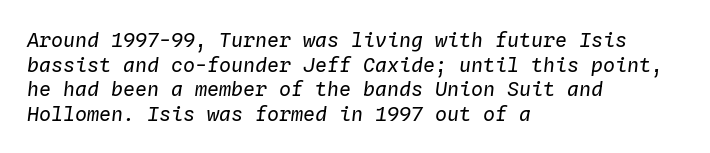
The image shows 20 px text type, italic (leaning right); set left-aligned, line spacing 1.23x, normal letter spacing, not underlined.
